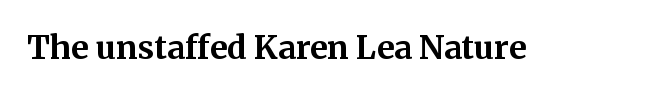
Q: Is the text bold? A: Yes.
Q: Is the text italic (slanted)? A: No, it is upright.
Q: Is the typeface a serif or a sans-serif typeface? A: Serif.
Q: Is the text underlined? A: No.
Q: Is the spacing between letters normal or unusually wide? A: Normal.
Q: Width (condensed, normal, or wide)? A: Normal.
Q: Stroke contrast? A: Medium.
Q: x-height? A: Medium.
Q: Monospaced? A: No.
